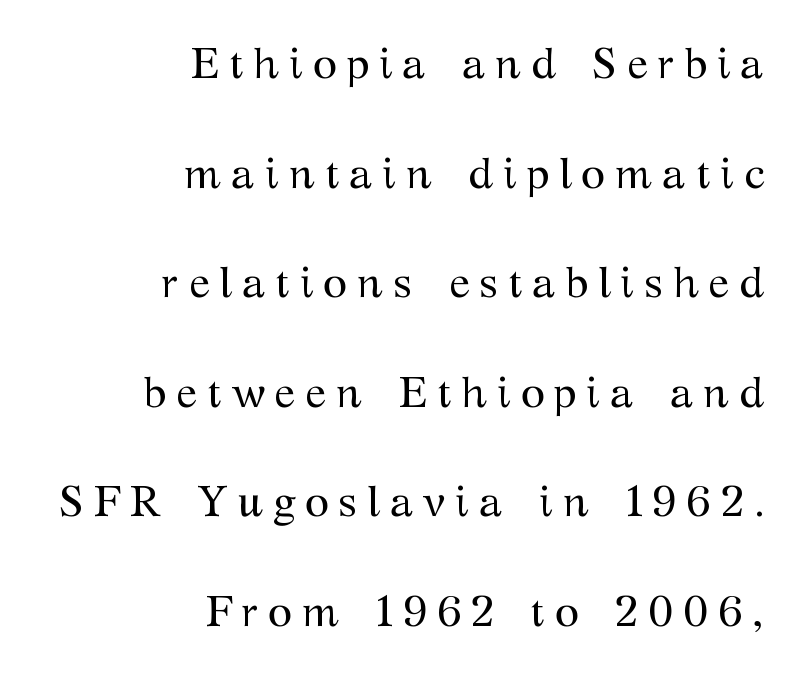
Q: Is the text bold? A: No.
Q: Is the text italic (slanted)? A: No, it is upright.
Q: Is the typeface a serif or a sans-serif typeface? A: Serif.
Q: Is the text underlined? A: No.
Q: How is the paragraph aligned? A: Right-aligned.
Q: Is the spacing between letters normal or unusually wide? A: Unusually wide.
Q: Is the spacing between lines tight, normal or loose? A: Loose.
Q: Width (condensed, normal, or wide)? A: Normal.
Q: Stroke contrast? A: Medium.
Q: x-height? A: Medium.
Q: Monospaced? A: No.
